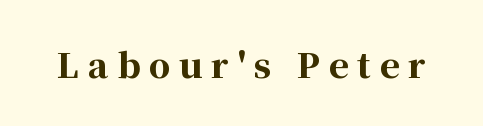
Q: Is the text bold? A: Yes.
Q: Is the text italic (slanted)? A: No, it is upright.
Q: Is the typeface a serif or a sans-serif typeface? A: Serif.
Q: Is the text underlined? A: No.
Q: Is the spacing between letters normal or unusually wide? A: Unusually wide.
Q: Width (condensed, normal, or wide)? A: Normal.
Q: Stroke contrast? A: High.
Q: x-height? A: Medium.
Q: Monospaced? A: No.
